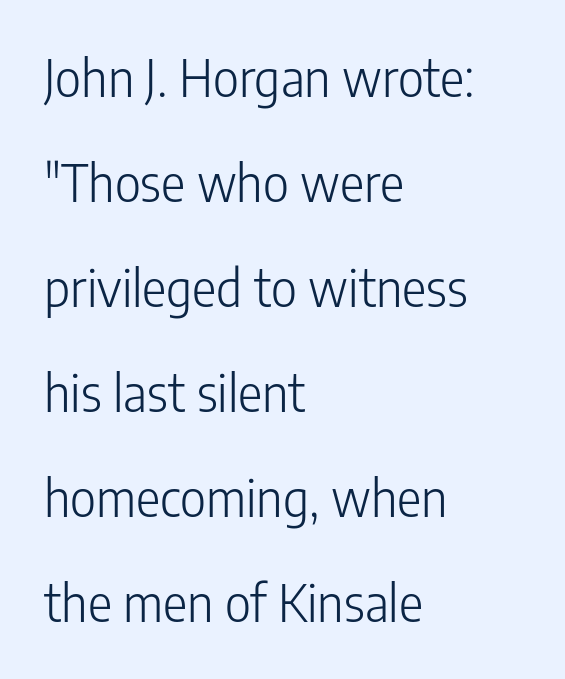
The image shows 51 px light, condensed sans-serif type, upright; set left-aligned, loose line spacing (2.06x), normal letter spacing, not underlined; low stroke contrast and a medium x-height.
